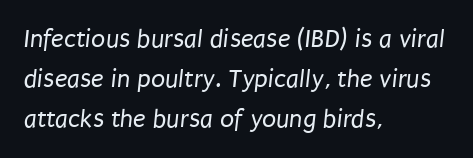
Words appear dense and cohesive because spacing is normal. One glance says typical: line gaps are just what's usual. The ragged edge is on the right, which tells us the setting is flush left. The area under the type is left untouched. Stem width sits at or under what a default text font uses.
